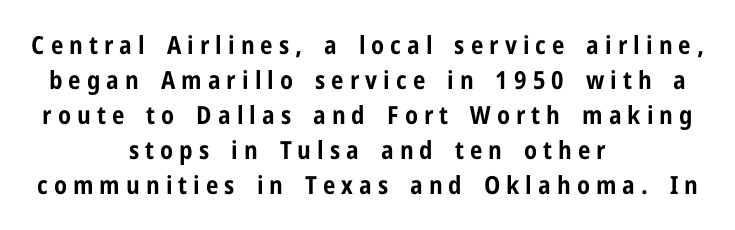
The baseline area is clear. Which margin do the lines hug? Neither — every line sits in the middle. Inter-character spacing is expanded well beyond the font's built-in metrics. The rows are spaced the way most documents space them. A full-strength bold gives these letters their thick strokes. This sample uses an upright cut, with every glyph sitting square on the baseline.
